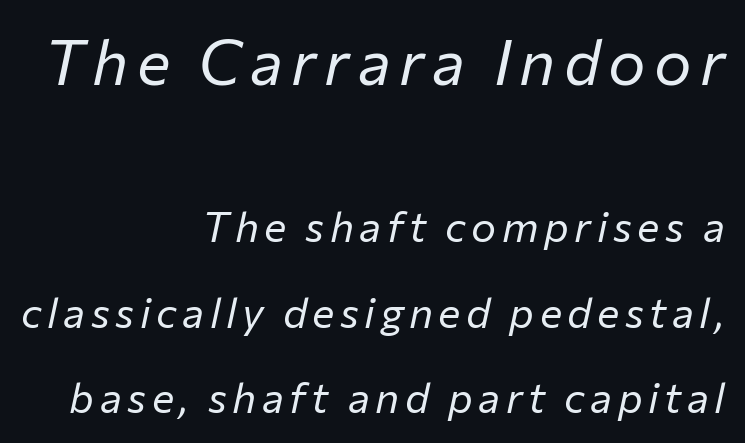
The image shows 63 px regular-weight type, italic (leaning right); set right-aligned, loose line spacing (2.04x), not underlined; the first (top) block is 1.5x larger; low stroke contrast and a medium x-height.
